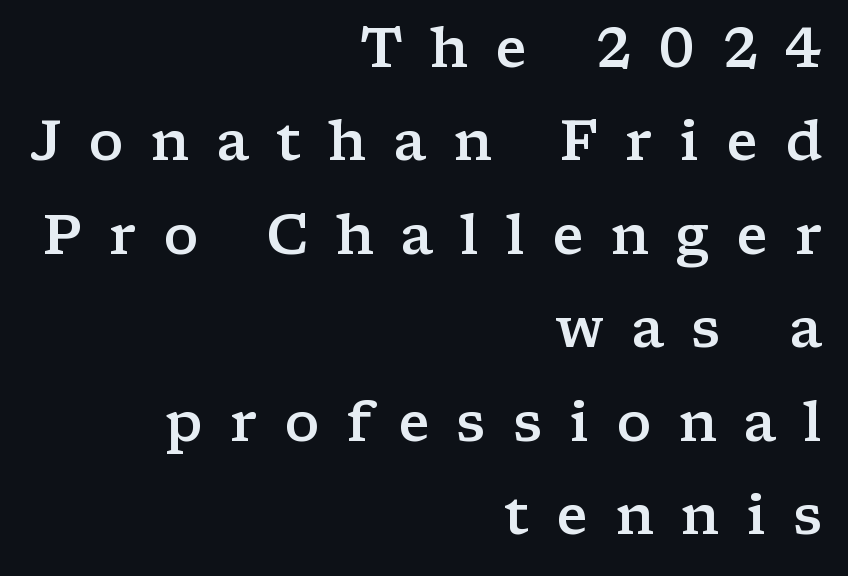
The image shows 55 px semibold, wide serif type, upright; set right-aligned, normal line spacing (1.7x), unusually wide letter spacing (+0.49 em), not underlined; low stroke contrast and a medium x-height.
